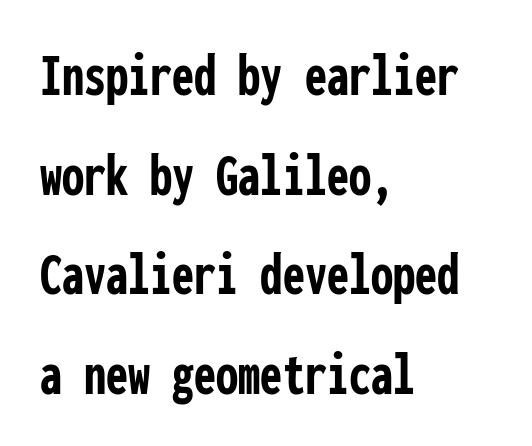
The strokes are fattened all the way to bold. Where is the straight margin? On the left. Every character sits straight up, as roman type does. Rule under the text: the space is simply empty. A normal amount of white space separates one row of letters from the next.
